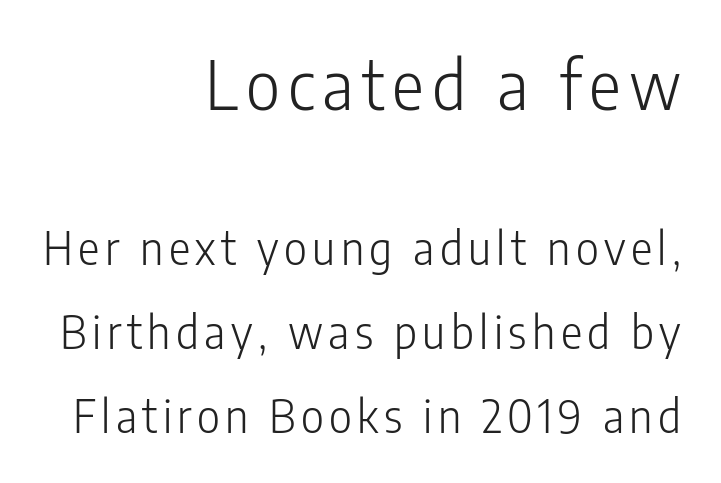
{"serif": "no", "italic": "no", "bold": "no", "weight": "light", "width": "condensed", "stroke_contrast": "low", "x_height": "medium", "monospaced": "no", "underline": "no", "align": "right", "line_spacing_ratio": 1.86, "larger_block": "first", "size_ratio": 1.49, "glyph_px": 67}
